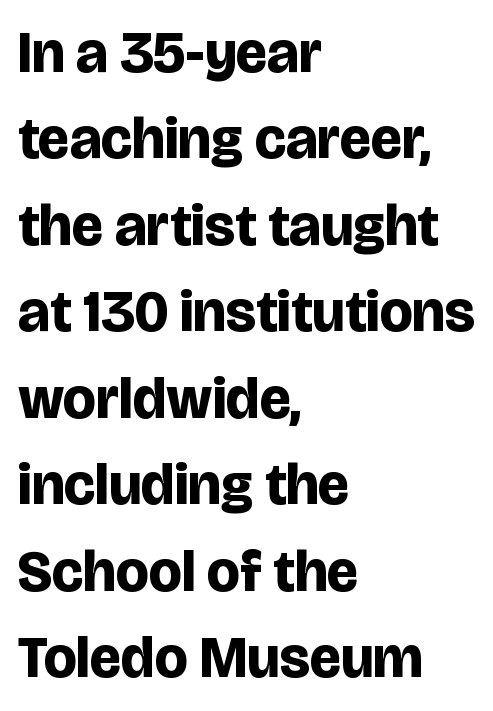
Reading down the block, your eye returns to a fixed left position each line. This sample uses an upright cut, with every glyph sitting square on the baseline. The passage shown is typeset with a sans-serif family. The rows are spaced the way most documents space them.
